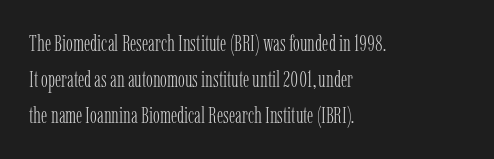
Nothing unusual about the tracking: characters are spaced as the font intends. The typesetter chose a ragged-right arrangement here. Vertical strokes here are truly vertical. In terms of leading, this rendering sits right in the middle.
